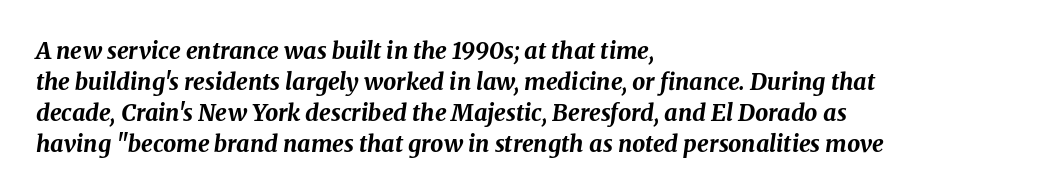
The image shows 23 px bold type, italic (leaning right); set left-aligned, normal line spacing (1.35x), normal letter spacing, not underlined.
